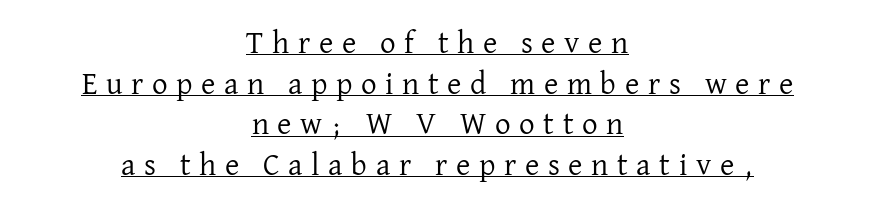
Tracking here is generous; glyphs stand well apart from one another. The rendering uses the underline text-decoration. Is this a sans? No — the strokes have serifs. A student would call this center alignment; a typographer would say set centered. Note the varied advance widths — an 'i' is clearly narrower than an 'm'. Vertical stems look standard width or narrower in stroke.
